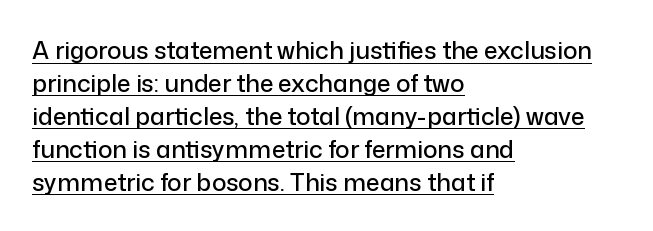
Has an underline been added? It has. Upright lettering throughout. The passage shown stacks its lines at a standard gap. Observe the ordinary spacing: letters are neighbours, not strangers. These lines are set flush left with a ragged right edge.
